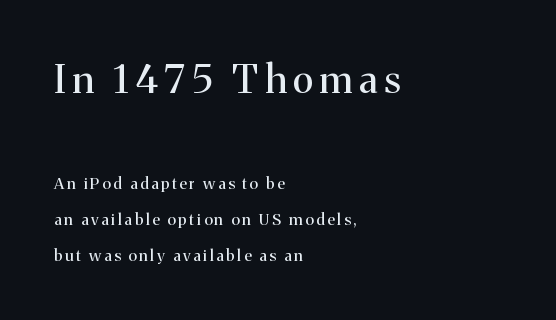
Q: Is the text bold? A: No.
Q: Is the text italic (slanted)? A: No, it is upright.
Q: Is the typeface a serif or a sans-serif typeface? A: Serif.
Q: Is the text underlined? A: No.
Q: How is the paragraph aligned? A: Left-aligned.
Q: Is the spacing between lines tight, normal or loose? A: Loose.
Q: Which block of text is set in a larger size, the first (top) or the second (bottom)? A: The first (top) one.
Q: Width (condensed, normal, or wide)? A: Normal.
Q: Stroke contrast? A: Medium.
Q: x-height? A: Medium.
Q: Monospaced? A: No.
